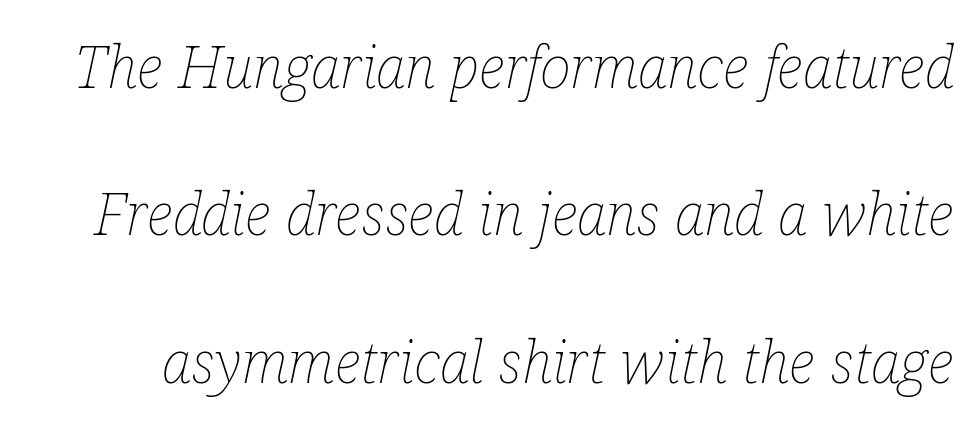
Varying glyph widths throughout — classic text-font behaviour. The words here are not underlined. Caption: face not bold, strokes unweighted. Students, observe: this is what heavily led, spacious text looks like. The rendering applies a slant to the glyphs. Short note: letters normally spaced.
